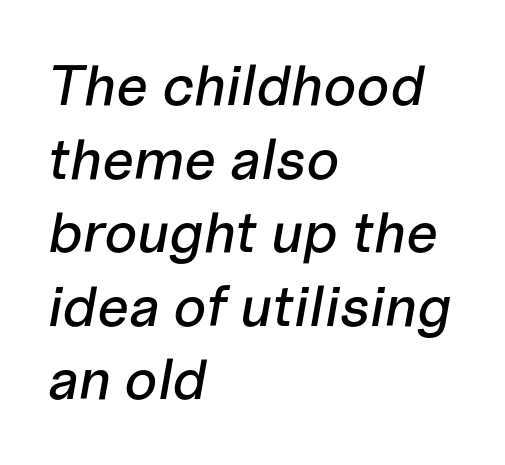
The image shows 57 px text type, italic (leaning right); set left-aligned, normal line spacing (1.29x), normal letter spacing, not underlined; low stroke contrast and a medium x-height.
